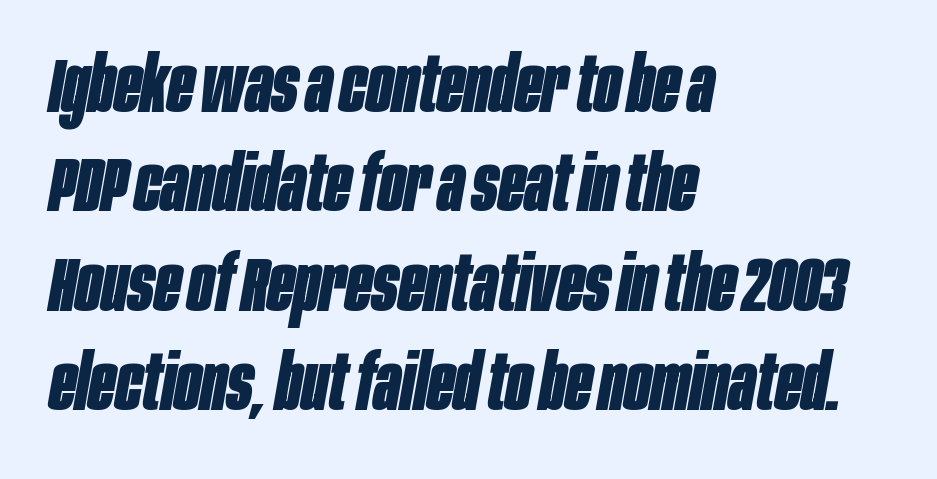
The image shows 77 px bold, condensed type, italic (leaning right); set left-aligned, normal line spacing (1.29x), normal letter spacing, not underlined; low stroke contrast and a large x-height.
